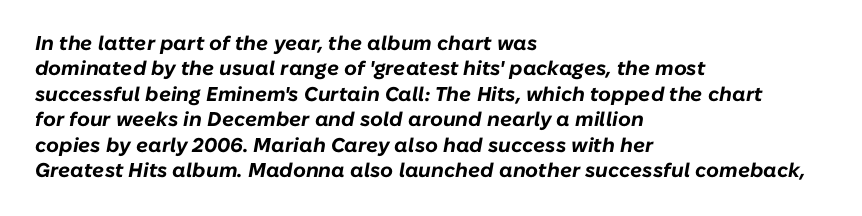
{"italic": "yes", "lean": "right", "slant_degrees": 10, "bold": "yes", "underline": "no", "align": "left", "line_spacing": "normal", "line_spacing_ratio": 1.27, "letter_spacing": "normal", "letter_spacing_em": 0.0, "glyph_px": 20}
